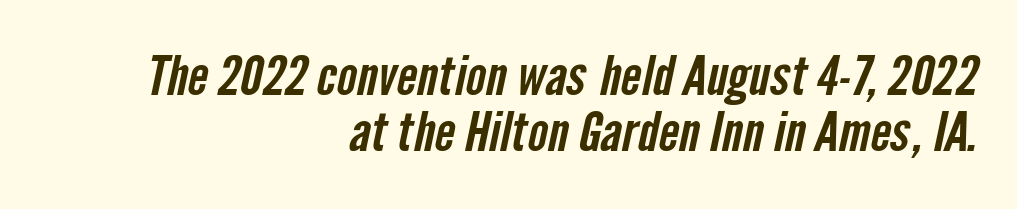
Q: Is the typeface a serif or a sans-serif typeface? A: Sans-serif.
Q: Is the text underlined? A: No.
Q: How is the paragraph aligned? A: Right-aligned.
Q: Is the spacing between letters normal or unusually wide? A: Normal.
Q: Is the spacing between lines tight, normal or loose? A: Tight.
Q: Width (condensed, normal, or wide)? A: Condensed.
Q: Stroke contrast? A: Low.
Q: x-height? A: Medium.
Q: Monospaced? A: No.
